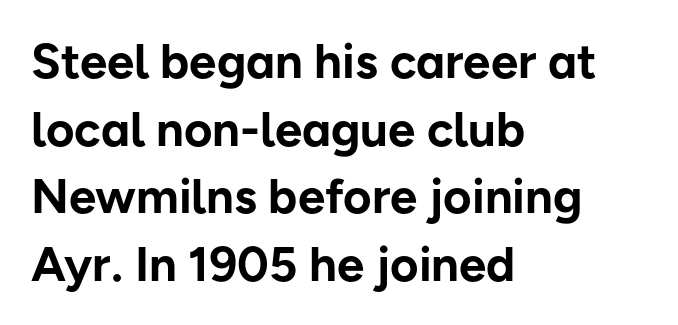
Q: Is the text bold? A: Yes.
Q: Is the text italic (slanted)? A: No, it is upright.
Q: Is the typeface a serif or a sans-serif typeface? A: Sans-serif.
Q: Is the text underlined? A: No.
Q: How is the paragraph aligned? A: Left-aligned.
Q: Is the spacing between letters normal or unusually wide? A: Normal.
Q: Is the spacing between lines tight, normal or loose? A: Normal.
Q: Width (condensed, normal, or wide)? A: Normal.
Q: Stroke contrast? A: Low.
Q: x-height? A: Medium.
Q: Monospaced? A: No.
